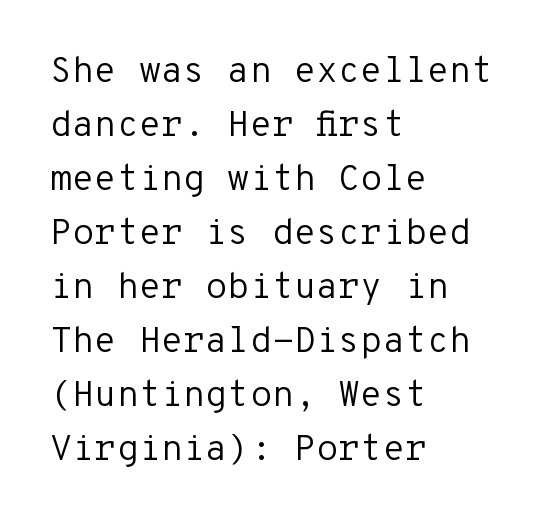
Q: Is the text bold? A: No.
Q: Is the text italic (slanted)? A: No, it is upright.
Q: Is the typeface a serif or a sans-serif typeface? A: Sans-serif.
Q: Is the text underlined? A: No.
Q: How is the paragraph aligned? A: Left-aligned.
Q: Is the spacing between letters normal or unusually wide? A: Normal.
Q: Is the spacing between lines tight, normal or loose? A: Normal.
Q: Width (condensed, normal, or wide)? A: Normal.
Q: Stroke contrast? A: Low.
Q: x-height? A: Medium.
Q: Monospaced? A: Yes.
